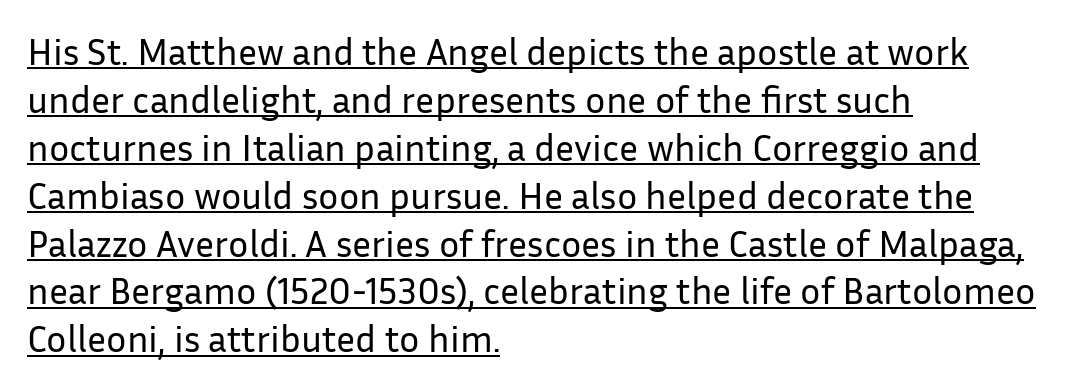
{"serif": "no", "italic": "no", "bold": "no", "weight": "regular", "width": "normal", "stroke_contrast": "low", "x_height": "medium", "monospaced": "no", "underline": "yes", "align": "left", "line_spacing": "normal", "line_spacing_ratio": 1.26, "letter_spacing": "normal", "letter_spacing_em": 0.0, "glyph_px": 38}
